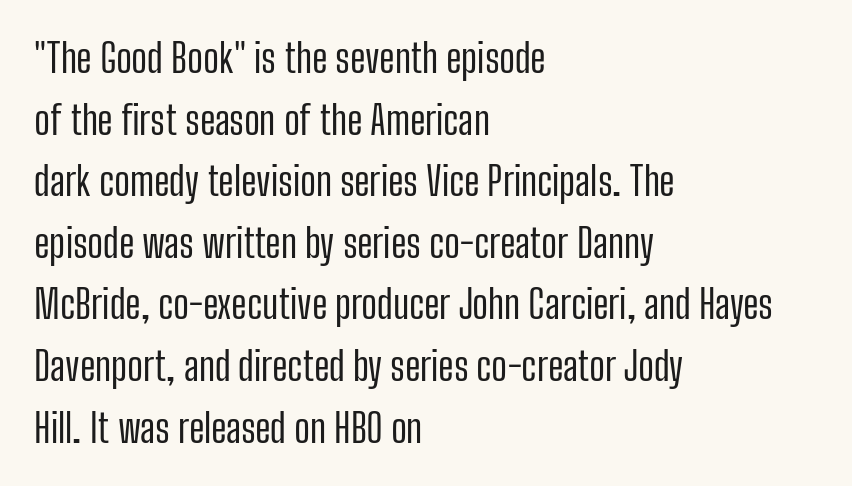
The image shows 39 px regular-weight, condensed sans-serif type, upright; set left-aligned, normal line spacing (1.58x), normal letter spacing, not underlined; low stroke contrast and a medium x-height.
